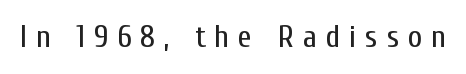
Q: Is the text bold? A: No.
Q: Is the text italic (slanted)? A: No, it is upright.
Q: Is the typeface a serif or a sans-serif typeface? A: Sans-serif.
Q: Is the text underlined? A: No.
Q: Is the spacing between letters normal or unusually wide? A: Unusually wide.
Q: Width (condensed, normal, or wide)? A: Condensed.
Q: Stroke contrast? A: Low.
Q: x-height? A: Medium.
Q: Monospaced? A: No.
